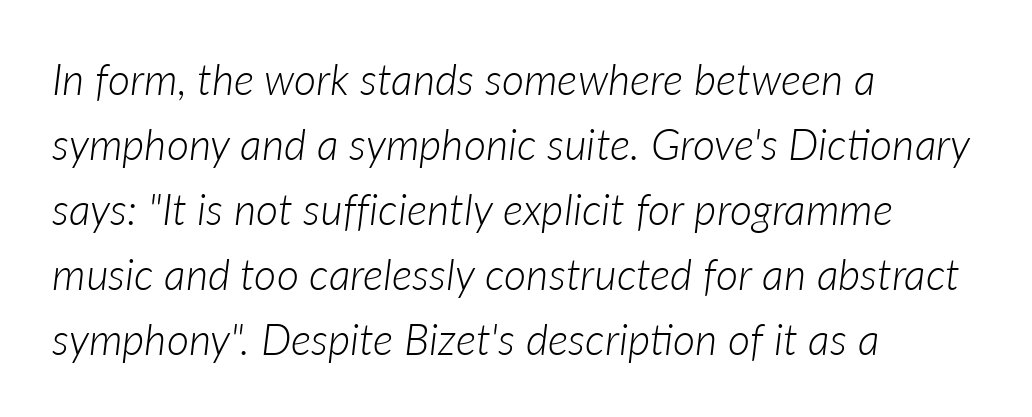
Q: Is the text bold? A: No.
Q: Is the text italic (slanted)? A: Yes, it leans right by about 7 degrees.
Q: Is the text underlined? A: No.
Q: How is the paragraph aligned? A: Left-aligned.
Q: Is the spacing between letters normal or unusually wide? A: Normal.
Q: Is the spacing between lines tight, normal or loose? A: Normal.
Q: Width (condensed, normal, or wide)? A: Normal.
Q: Stroke contrast? A: Low.
Q: x-height? A: Medium.
Q: Monospaced? A: No.
